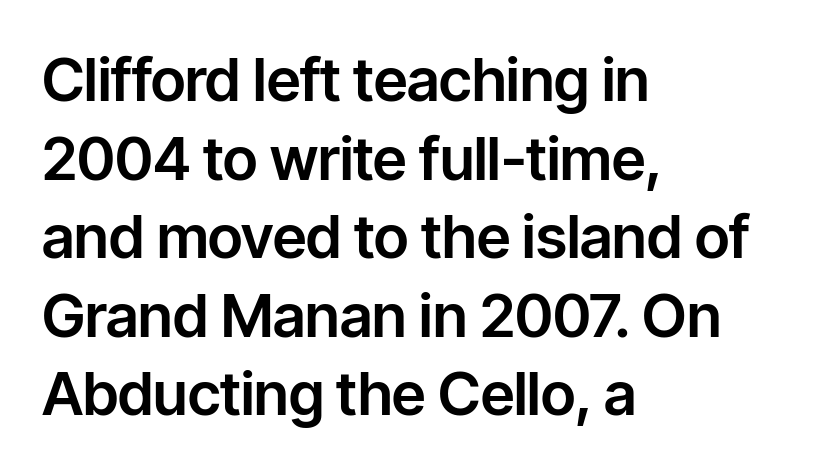
Q: Is the text italic (slanted)? A: No, it is upright.
Q: Is the typeface a serif or a sans-serif typeface? A: Sans-serif.
Q: Is the text underlined? A: No.
Q: How is the paragraph aligned? A: Left-aligned.
Q: Is the spacing between letters normal or unusually wide? A: Normal.
Q: Is the spacing between lines tight, normal or loose? A: Normal.
Q: Width (condensed, normal, or wide)? A: Normal.
Q: Stroke contrast? A: Low.
Q: x-height? A: Medium.
Q: Monospaced? A: No.
